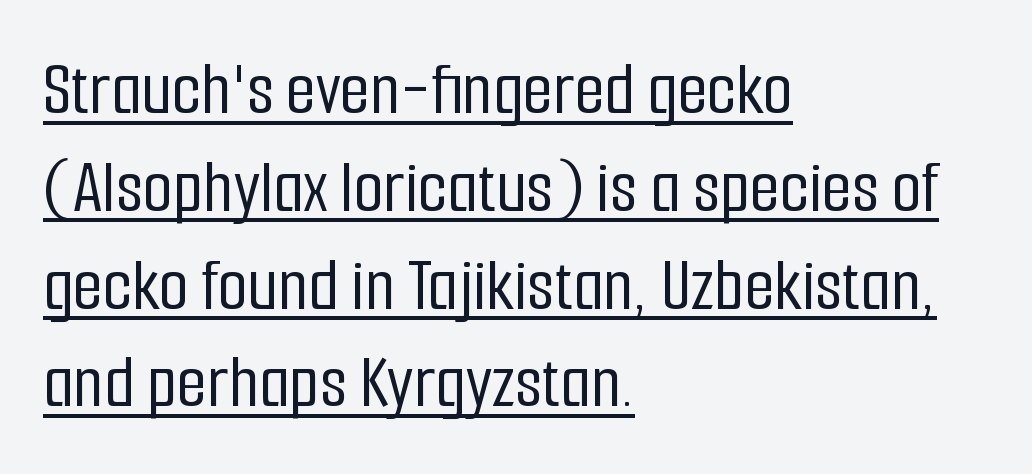
A student would call this left alignment; a typographer would say flush left, rag right. The typesetter has applied underlining to the passage shown. The rendering shows plain stroke endings on the letterforms — a sans-serif design. The letterforms sit shoulder to shoulder at normal distance. This block has exactly the height ordinary leading produces. This sample has the flowing, uneven cadence of proportional lettering.
